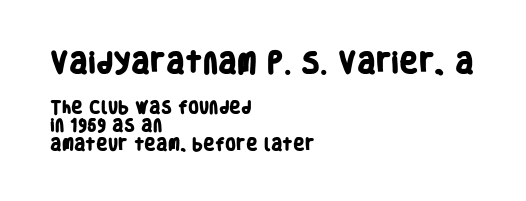
The image shows 23 px bold type; set left-aligned, normal line spacing (1.32x), normal letter spacing, not underlined; the first (top) block is 1.64x larger.
